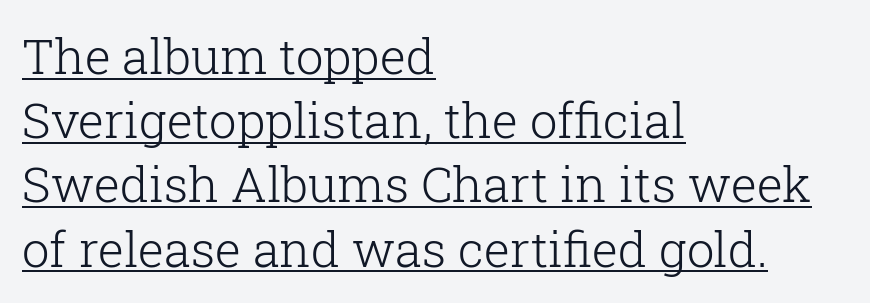
Q: Is the text bold? A: No.
Q: Is the text italic (slanted)? A: No, it is upright.
Q: Is the typeface a serif or a sans-serif typeface? A: Serif.
Q: Is the text underlined? A: Yes.
Q: How is the paragraph aligned? A: Left-aligned.
Q: Is the spacing between letters normal or unusually wide? A: Normal.
Q: Is the spacing between lines tight, normal or loose? A: Normal.
Q: Width (condensed, normal, or wide)? A: Normal.
Q: Stroke contrast? A: Low.
Q: x-height? A: Medium.
Q: Monospaced? A: No.
